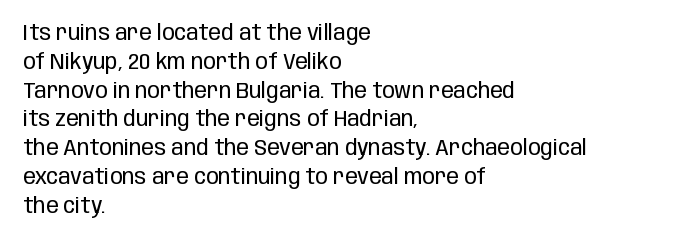
Each new line begins a customary step beneath the previous one. Stems here are at most as thick as an everyday book face. Words appear dense and cohesive because spacing is normal. Descenders hang freely into open space. The axis of the letterforms is exactly vertical.
